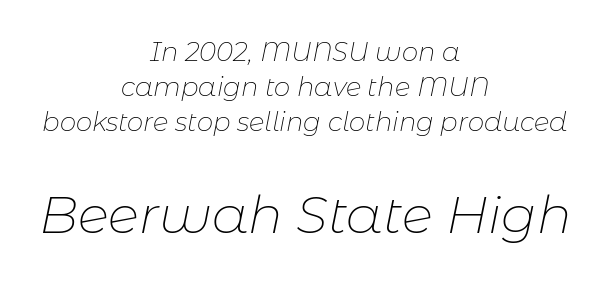
The image shows 52 px thin type, italic (leaning right); set centered, normal line spacing (1.35x), normal letter spacing, not underlined; the second (bottom) block is 2.0x larger; low stroke contrast and a medium x-height.
